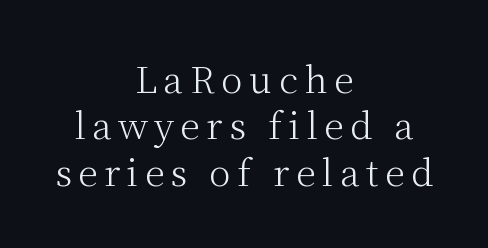
The image shows 36 px light serif type, upright; set centered, normal line spacing (1.29x), not underlined; medium stroke contrast and a medium x-height.
